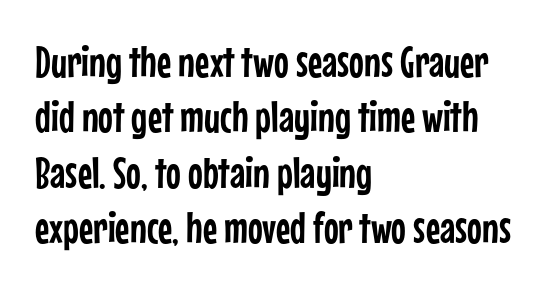
Check the space under the baseline: it is left empty. You could not count columns in this text — the font is proportionally spaced. Look at the tracking — it's just the regular setting, nothing added. Line beginnings align vertically; line endings do not. To sum up the face: it is a sans, with no serifs. The type sits square on the baseline with zero lean.
